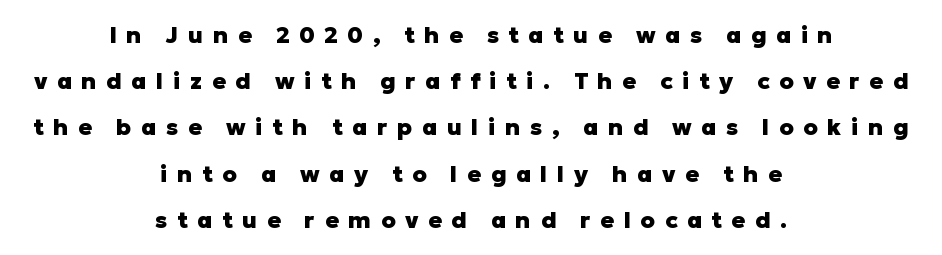
{"italic": "no", "bold": "yes", "underline": "no", "align": "center", "line_spacing": "loose", "line_spacing_ratio": 2.01, "letter_spacing": "wide", "letter_spacing_em": 0.41, "glyph_px": 23}
